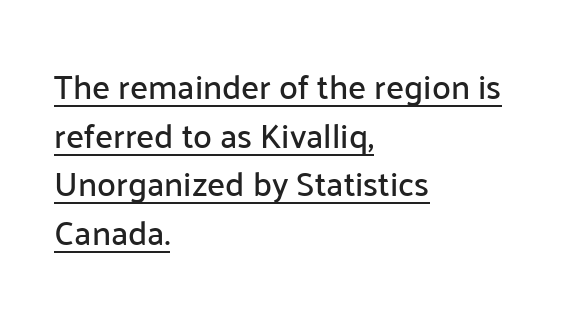
The leading is moderate, giving the passage an even texture. Stroke terminals: plain, sans-serif. The paragraph has a hard left edge and a soft right edge. A typesetter would call this proportional, since set widths differ per character. Is there any slant? The stems are plumb.
